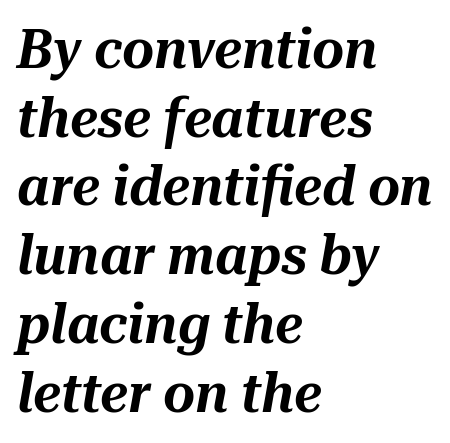
The image shows 55 px text type, italic (leaning right); set left-aligned, normal line spacing (1.25x), normal letter spacing, not underlined; medium stroke contrast and a medium x-height.
